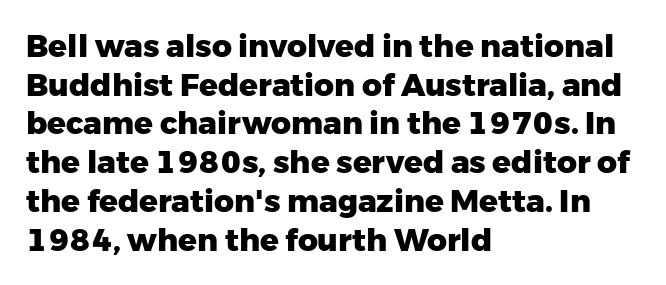
Q: Is the text bold? A: Yes.
Q: Is the text italic (slanted)? A: No, it is upright.
Q: Is the typeface a serif or a sans-serif typeface? A: Sans-serif.
Q: Is the text underlined? A: No.
Q: How is the paragraph aligned? A: Left-aligned.
Q: Is the spacing between letters normal or unusually wide? A: Normal.
Q: Is the spacing between lines tight, normal or loose? A: Normal.
Q: Width (condensed, normal, or wide)? A: Normal.
Q: Stroke contrast? A: Low.
Q: x-height? A: Medium.
Q: Monospaced? A: No.
